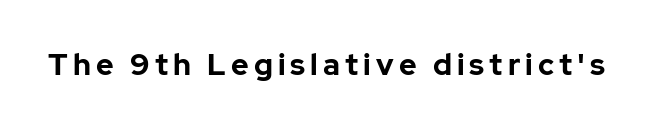
The image shows 30 px bold sans-serif type, upright; set not underlined; low stroke contrast and a medium x-height.
